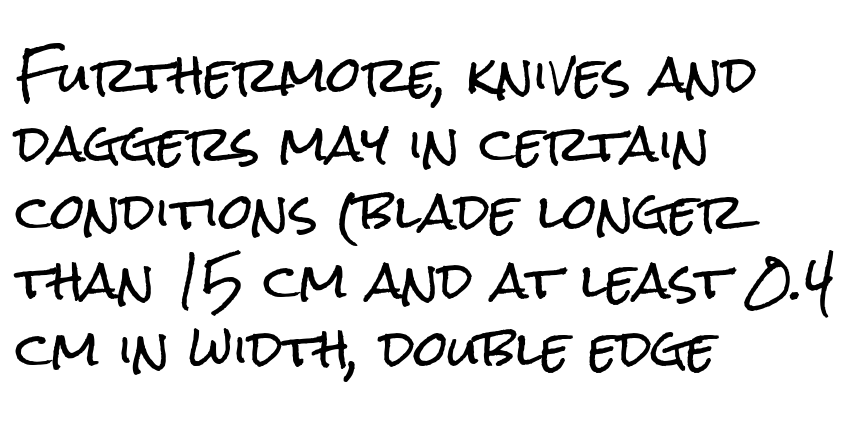
{"serif": "no", "italic": "no", "width": "condensed", "stroke_contrast": "low", "x_height": "medium", "monospaced": "no", "underline": "no", "align": "left", "line_spacing": "normal", "line_spacing_ratio": 1.4, "letter_spacing": "normal", "letter_spacing_em": 0.0, "glyph_px": 49}
